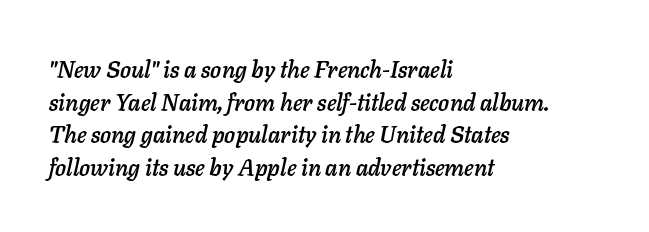
Q: Is the text italic (slanted)? A: Yes, it leans right by about 11 degrees.
Q: Is the text underlined? A: No.
Q: How is the paragraph aligned? A: Left-aligned.
Q: Is the spacing between letters normal or unusually wide? A: Normal.
Q: Is the spacing between lines tight, normal or loose? A: Normal.
